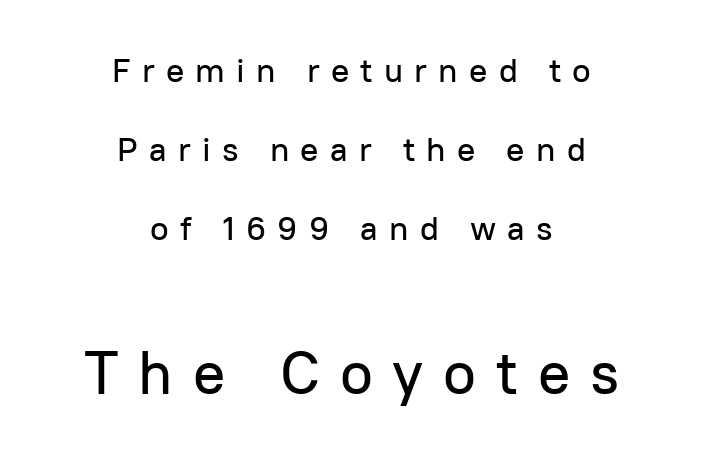
{"serif": "no", "italic": "no", "width": "normal", "stroke_contrast": "low", "x_height": "medium", "monospaced": "no", "underline": "no", "align": "center", "line_spacing": "loose", "line_spacing_ratio": 2.33, "letter_spacing": "wide", "letter_spacing_em": 0.33, "larger_block": "second", "size_ratio": 1.76, "glyph_px": 60}
